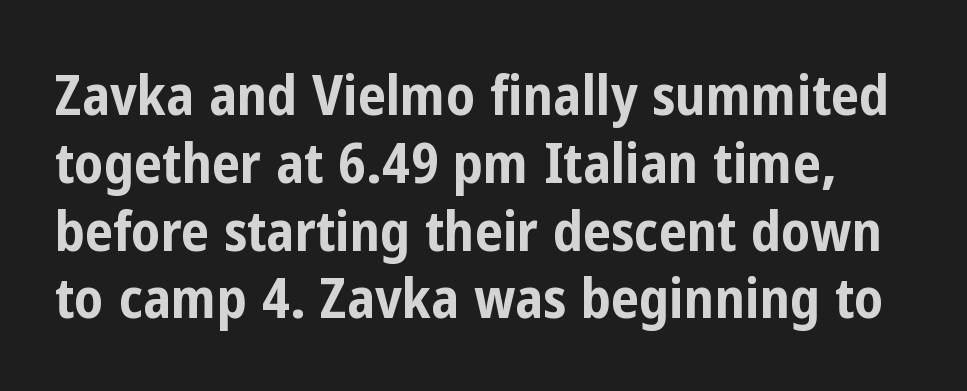
Q: Is the text bold? A: Yes.
Q: Is the text italic (slanted)? A: No, it is upright.
Q: Is the typeface a serif or a sans-serif typeface? A: Sans-serif.
Q: Is the text underlined? A: No.
Q: Is the spacing between letters normal or unusually wide? A: Normal.
Q: Width (condensed, normal, or wide)? A: Condensed.
Q: Stroke contrast? A: Low.
Q: x-height? A: Medium.
Q: Monospaced? A: No.
